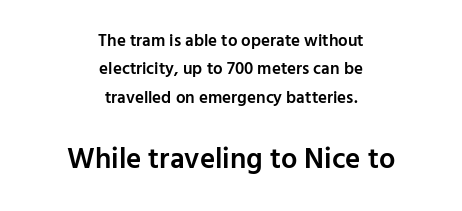
{"serif": "no", "italic": "no", "bold": "semi", "weight": "semibold", "width": "normal", "stroke_contrast": "low", "x_height": "medium", "monospaced": "no", "underline": "no", "align": "center", "line_spacing": "normal", "line_spacing_ratio": 1.67, "letter_spacing": "normal", "letter_spacing_em": 0.0, "larger_block": "second", "size_ratio": 1.71, "glyph_px": 29}
